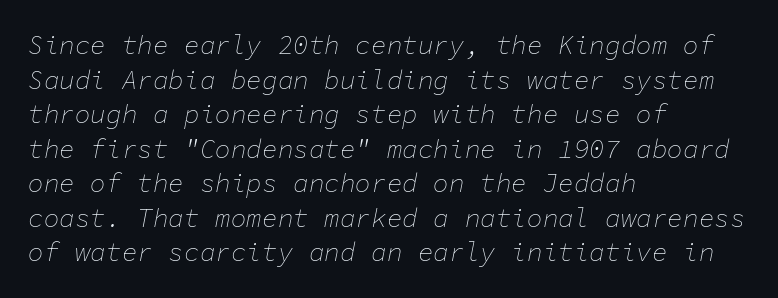
The image shows 26 px text type, italic (leaning right); set left-aligned, normal line spacing (1.33x), normal letter spacing, not underlined.
